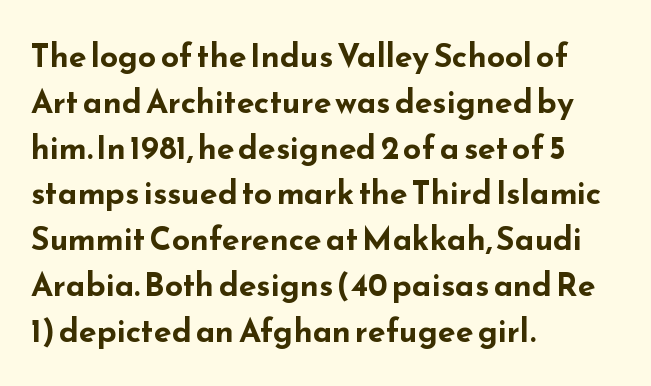
This sample uses plain, unmodified letter spacing. Which margin do the lines hug? The left one — the right edge is uneven. Notice how thick the strokes are: this is what a full bold looks like. Any mark beneath the type? The region is blank. Is this a fixed-width face? No — the glyphs have proportional, varying widths.
